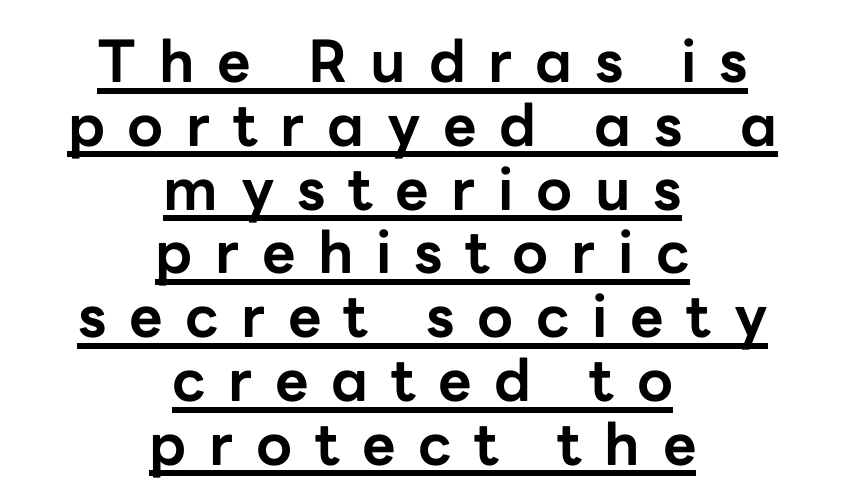
The vertical gap from one line to the next is small. Varying glyph widths throughout — classic text-font behaviour. When letters stand straight like this, we call the style roman or upright. These lines have a slow, spaced-out rhythm from letter to letter.
